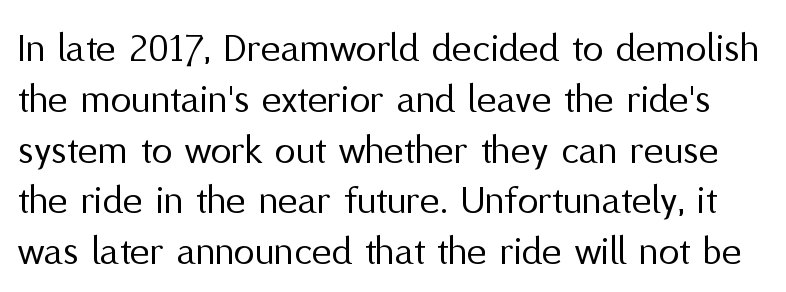
The image shows 42 px regular-weight sans-serif type, upright; set line spacing 1.21x, normal letter spacing, not underlined; medium stroke contrast and a medium x-height.
